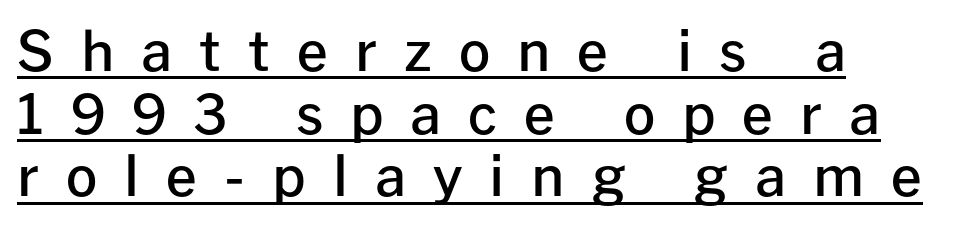
What weight is shown? A semibold, between regular and bold. Think of a printed novel: that variable character pitch is what you see here. Characters remain perfectly vertical along every line. Letter spacing: wide. Line starts are locked; line ends wander.
